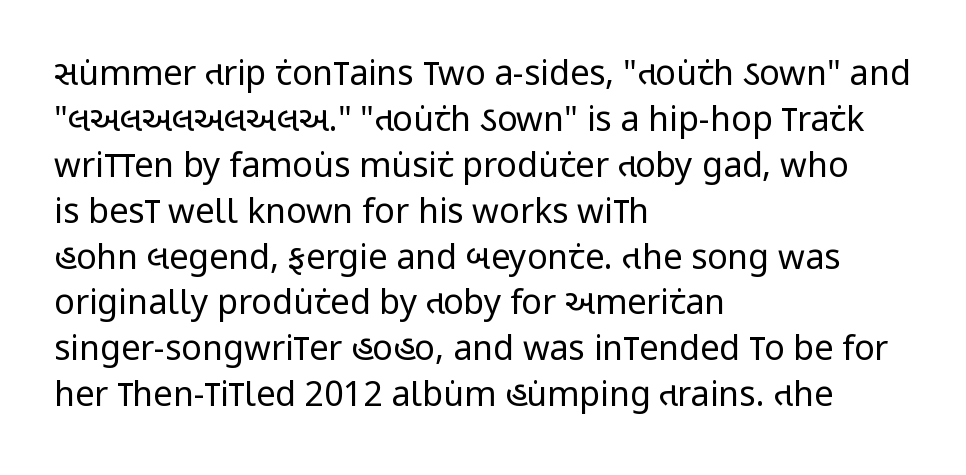
Whoever set this chose a conventional vertical rhythm. Descenders are the only things crossing below the line. A classic flush-left, rag-right setting is used for this passage. Caption: face not bold, strokes unweighted.
